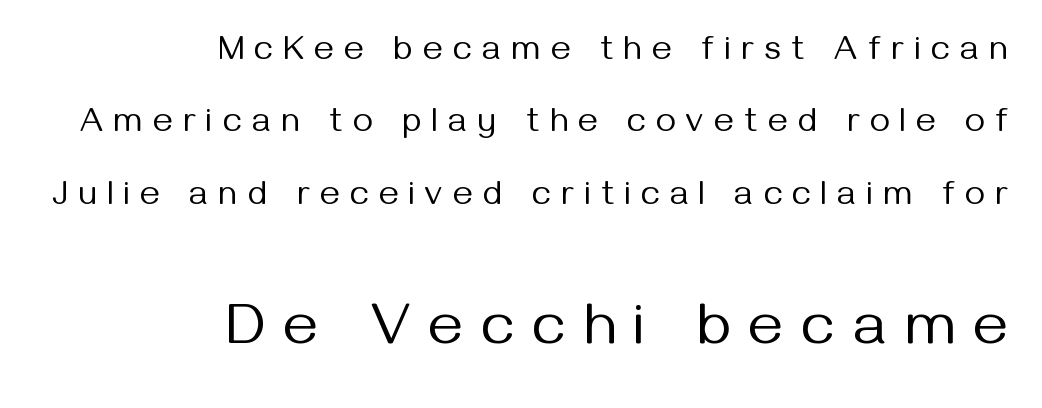
Italic? Not at all — the glyphs are vertical. Typeset ragged left — the right edge is the straight one. The type family on display is of the sans-serif kind. Is there much room between lines? Yes — plenty of vertical air separates them. A clean baseline with only descenders dipping below it. This sample has the flowing, uneven cadence of proportional lettering.
